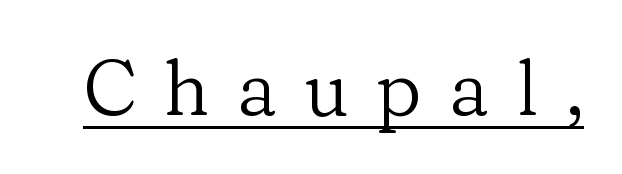
{"serif": "yes", "italic": "no", "bold": "no", "weight": "regular", "width": "normal", "stroke_contrast": "low", "x_height": "medium", "monospaced": "no", "underline": "yes", "letter_spacing": "wide", "letter_spacing_em": 0.35, "glyph_px": 77}
